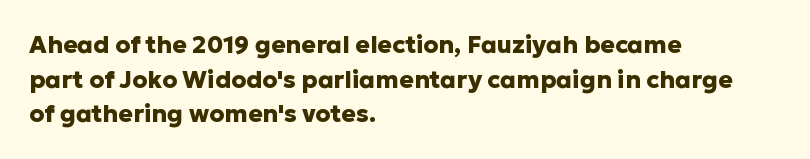
{"italic": "no", "bold": "yes", "underline": "no", "align": "left", "line_spacing": "normal", "line_spacing_ratio": 1.44, "letter_spacing": "normal", "letter_spacing_em": 0.0, "glyph_px": 24}
